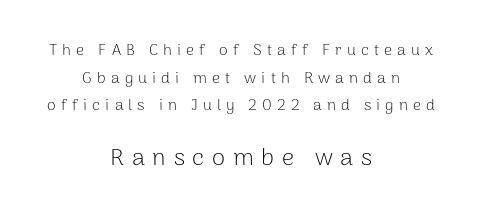
{"italic": "no", "bold": "no", "underline": "no", "align": "center", "line_spacing_ratio": 1.72, "letter_spacing": "wide", "letter_spacing_em": 0.32, "larger_block": "second", "size_ratio": 1.5, "glyph_px": 24}
